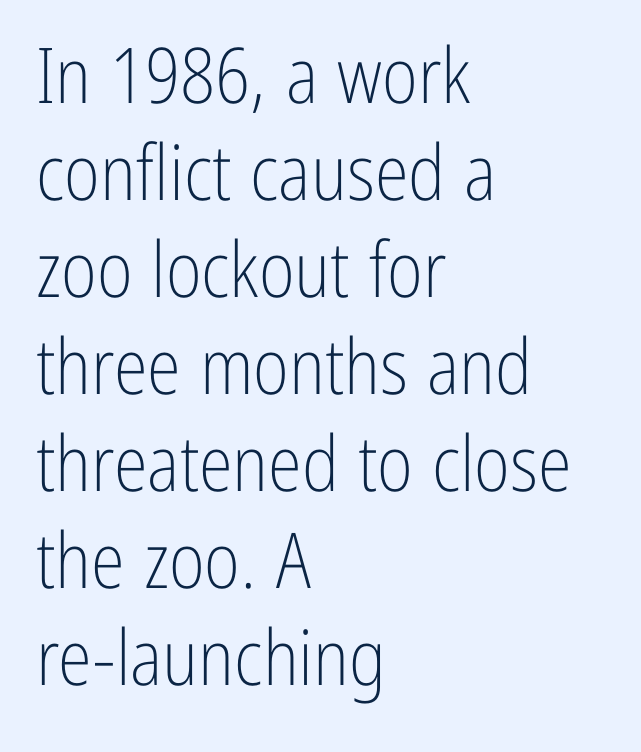
The image shows 77 px light, condensed sans-serif type, upright; set left-aligned, normal line spacing (1.26x), normal letter spacing, not underlined; low stroke contrast and a medium x-height.
